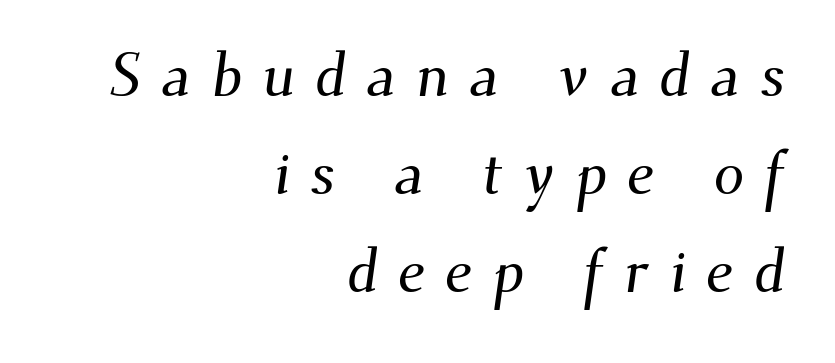
Q: Is the typeface a serif or a sans-serif typeface? A: Serif.
Q: Is the text underlined? A: No.
Q: How is the paragraph aligned? A: Right-aligned.
Q: Is the spacing between letters normal or unusually wide? A: Unusually wide.
Q: Is the spacing between lines tight, normal or loose? A: Normal.
Q: Width (condensed, normal, or wide)? A: Normal.
Q: Stroke contrast? A: Medium.
Q: x-height? A: Small.
Q: Monospaced? A: No.
